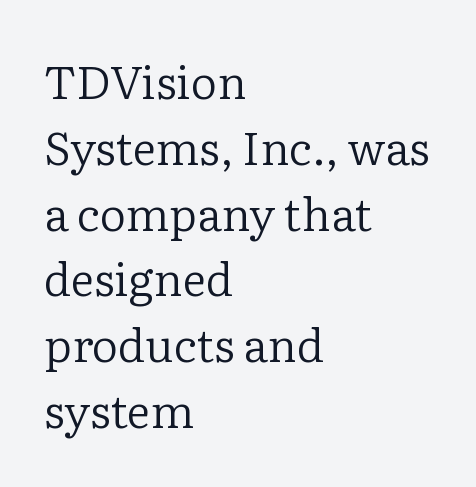
{"serif": "yes", "italic": "no", "bold": "no", "weight": "regular", "width": "normal", "stroke_contrast": "low", "x_height": "medium", "monospaced": "no", "underline": "no", "align": "left", "line_spacing": "normal", "line_spacing_ratio": 1.43, "letter_spacing": "normal", "letter_spacing_em": 0.0, "glyph_px": 46}
